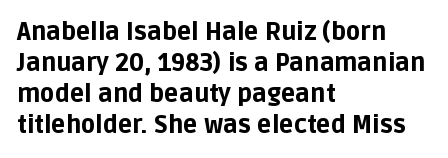
If you measured baseline to baseline, you'd find a middling distance. The specimen reads as upright at a glance. Glyph-to-glyph distance matches everyday printed text. Heavy, bold letterforms. Each row of text sits above clean, open space.
